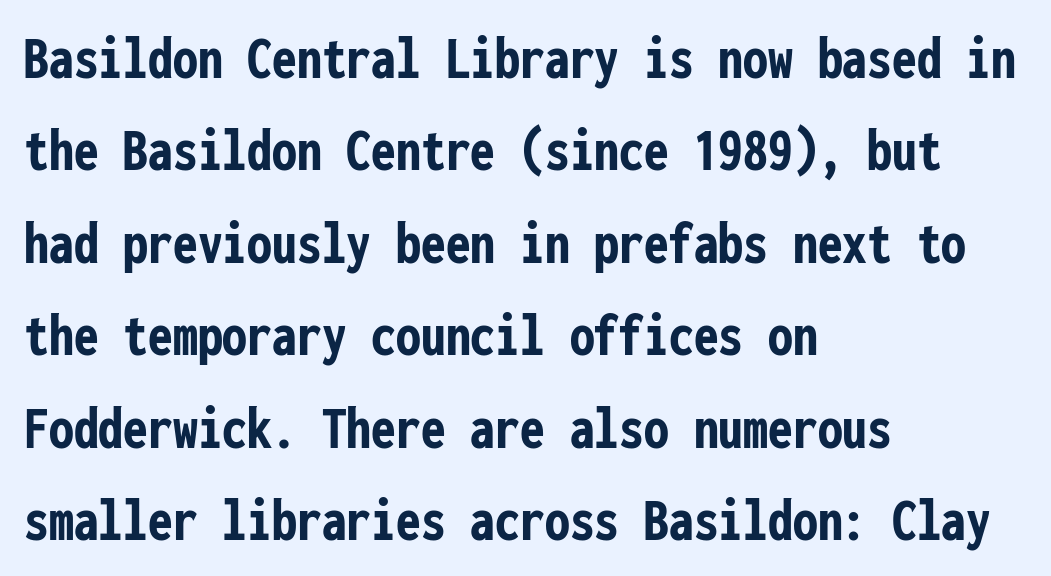
{"serif": "no", "italic": "no", "bold": "yes", "weight": "semibold", "width": "condensed", "stroke_contrast": "low", "x_height": "medium", "monospaced": "yes", "underline": "no", "align": "left", "line_spacing": "normal", "line_spacing_ratio": 1.49, "letter_spacing": "normal", "letter_spacing_em": 0.0, "glyph_px": 62}
